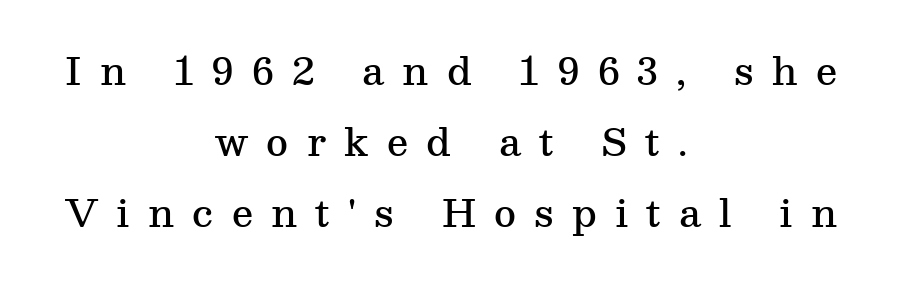
Line starts and ends both wander, symmetrically. These lines are composed in type with serifs. Posture: vertical. Semibold letterforms, between regular and bold. Someone cranked the tracking dial way up on this one.
